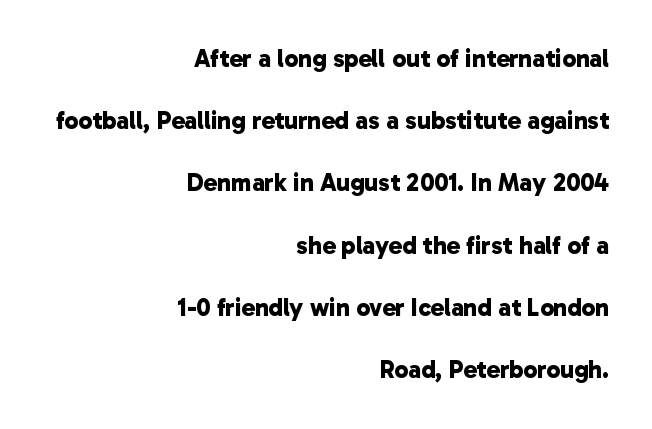
Q: Is the text bold? A: Yes.
Q: Is the text underlined? A: No.
Q: How is the paragraph aligned? A: Right-aligned.
Q: Is the spacing between letters normal or unusually wide? A: Normal.
Q: Is the spacing between lines tight, normal or loose? A: Loose.
